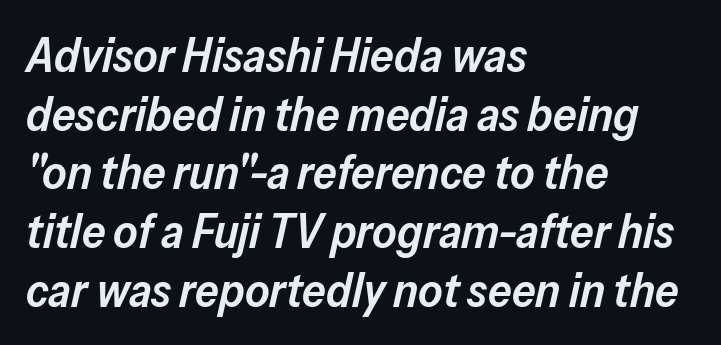
Q: Is the text bold? A: Semi-bold.
Q: Is the text italic (slanted)? A: Yes, it leans right by about 13 degrees.
Q: Is the text underlined? A: No.
Q: How is the paragraph aligned? A: Left-aligned.
Q: Is the spacing between letters normal or unusually wide? A: Normal.
Q: Is the spacing between lines tight, normal or loose? A: Normal.
Q: Width (condensed, normal, or wide)? A: Normal.
Q: Stroke contrast? A: Low.
Q: x-height? A: Medium.
Q: Monospaced? A: No.
